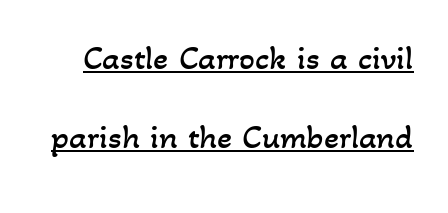
The image shows 35 px regular-weight type; set loose line spacing (2.25x), normal letter spacing, underlined; low stroke contrast and a small x-height.
